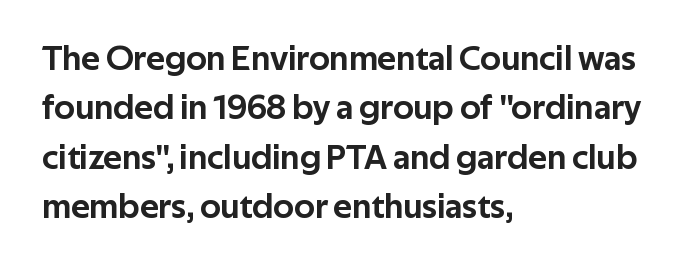
Plain, unruled lines of type. Proportional: the letters do not fall into vertical columns. The typography opts for an upright posture over an oblique one. These lines keep a tight, regular rhythm from letter to letter.
